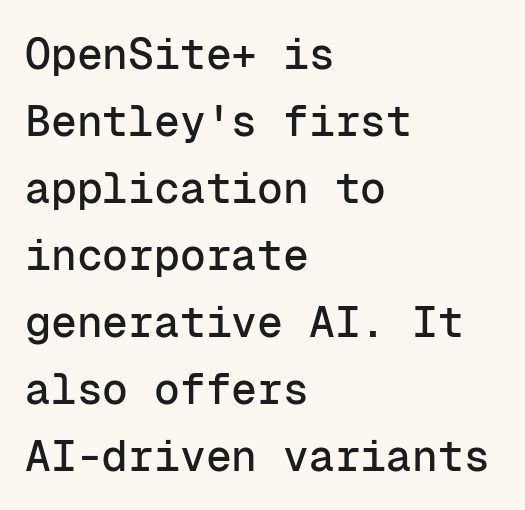
The image shows 43 px sans-serif type, upright, monospaced; set left-aligned, normal line spacing (1.56x), normal letter spacing, not underlined; low stroke contrast and a medium x-height.
